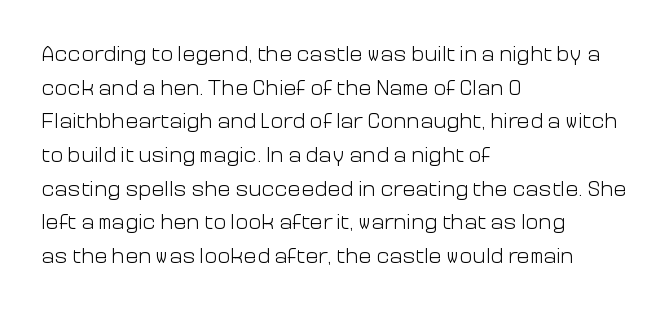
Unbolded letterforms with no extra heft. The letterforms sit shoulder to shoulder at normal distance. Line spacing here is normal. Glance below the letters and you will spot only blank space. Visually the block forms a straight wall on the left and a jagged coastline on the right.
